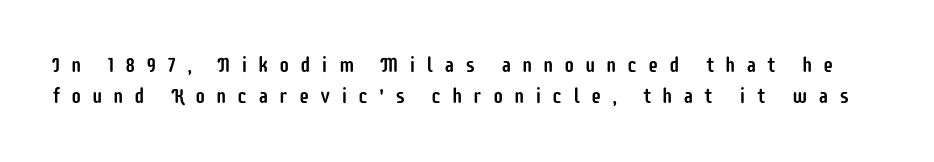
Q: Is the text italic (slanted)? A: No, it is upright.
Q: Is the text underlined? A: No.
Q: Is the spacing between letters normal or unusually wide? A: Unusually wide.
Q: Is the spacing between lines tight, normal or loose? A: Normal.
